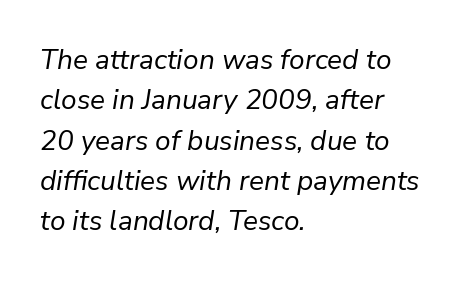
Does the leading feel generous? No, just average. Glyph-to-glyph distance matches everyday printed text. Letters rest on an invisible, unmarked baseline. Ink coverage per letter is moderate at most. Does the lettering tilt? It does — this is italic. Spacing verdict: proportional, widths tailored to each character.
